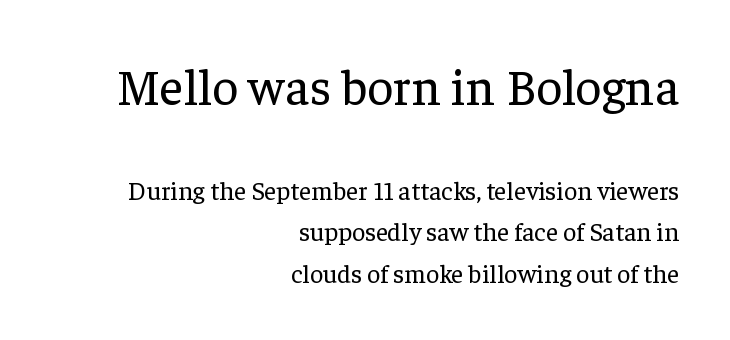
{"serif": "yes", "italic": "no", "bold": "no", "weight": "regular", "width": "normal", "stroke_contrast": "low", "x_height": "medium", "monospaced": "no", "underline": "no", "align": "right", "line_spacing": "normal", "line_spacing_ratio": 1.58, "letter_spacing": "normal", "letter_spacing_em": 0.0, "larger_block": "first", "size_ratio": 1.96, "glyph_px": 51}
